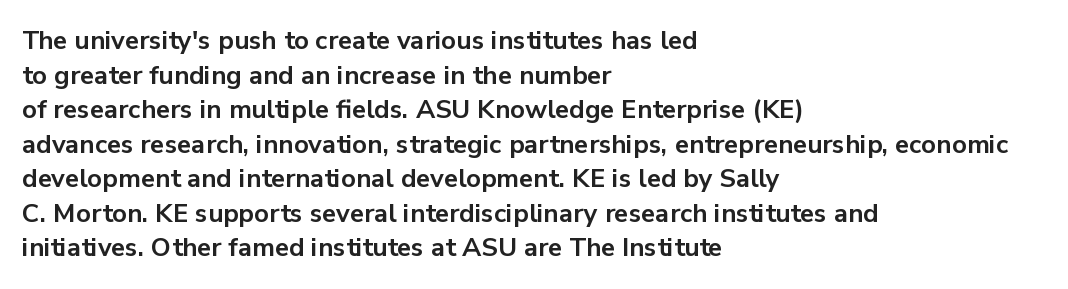
{"italic": "no", "bold": "yes", "underline": "no", "align": "left", "line_spacing": "normal", "line_spacing_ratio": 1.33, "letter_spacing": "normal", "letter_spacing_em": 0.0, "glyph_px": 26}
